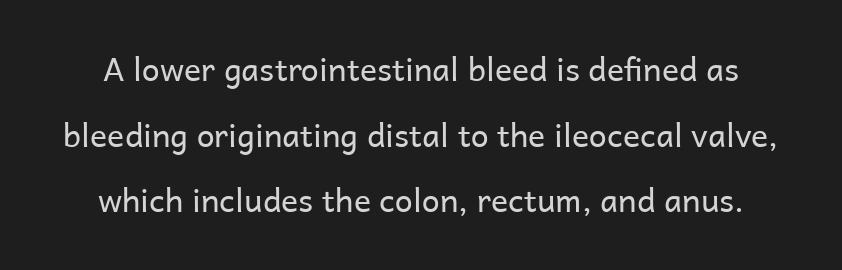
The image shows 32 px regular-weight sans-serif type, upright; set loose line spacing (2.05x), normal letter spacing, not underlined; low stroke contrast and a medium x-height.
